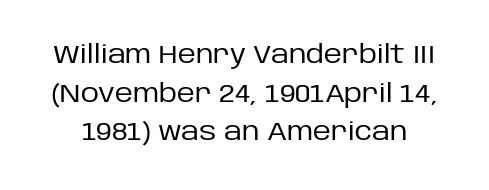
Inter-character spacing is left at the font's built-in metrics. The typeface has the unassuming heft of standard copy or less. Rows of type keep a routine distance in the vertical direction. The font's upright variant was chosen for this text. Just letters on the line, the space beneath them empty.
